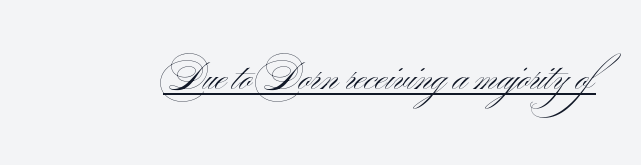
{"serif": "no", "bold": "no", "weight": "light", "width": "wide", "stroke_contrast": "medium", "x_height": "small", "monospaced": "no", "underline": "yes", "letter_spacing": "normal", "letter_spacing_em": 0.0, "glyph_px": 38}
